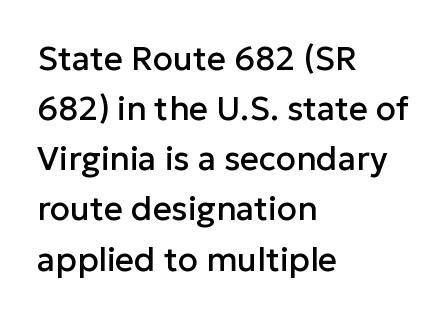
The image shows 33 px sans-serif type, upright; set left-aligned, normal line spacing (1.52x), normal letter spacing, not underlined; low stroke contrast and a medium x-height.
